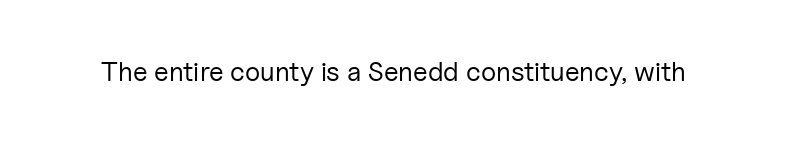
The image shows 27 px text type, upright; set normal letter spacing, not underlined.
